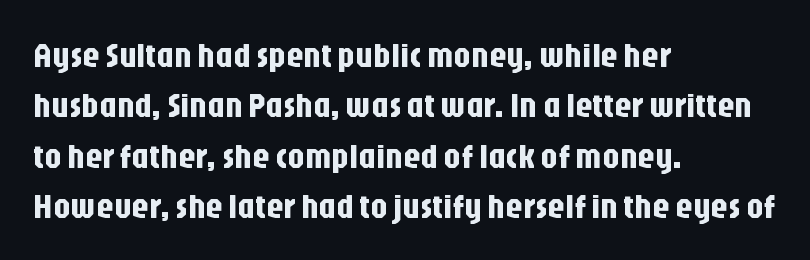
A typesetter would call this zero additional tracking. In terms of letterform style, serifs are entirely absent. Vertically, the passage feels balanced, rows spaced as you'd expect. The type sits square on the baseline with zero lean.
